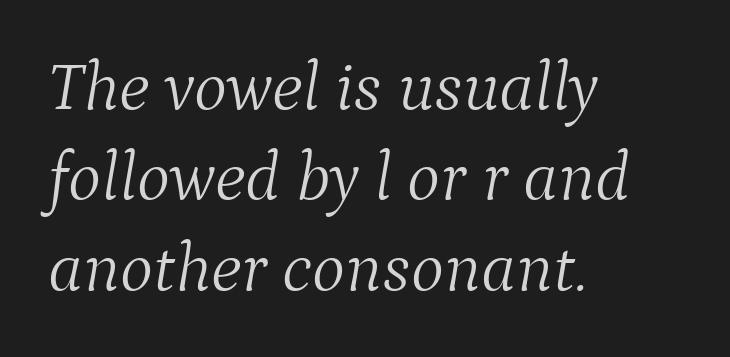
{"serif": "yes", "italic": "yes", "lean": "right", "slant_degrees": 9, "bold": "no", "weight": "light", "width": "normal", "stroke_contrast": "medium", "x_height": "medium", "monospaced": "no", "underline": "no", "align": "left", "line_spacing": "normal", "line_spacing_ratio": 1.29, "letter_spacing": "normal", "letter_spacing_em": 0.0, "glyph_px": 70}
